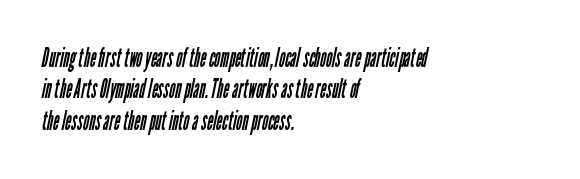
{"bold": "no", "underline": "no", "align": "left", "line_spacing_ratio": 1.21, "letter_spacing": "normal", "letter_spacing_em": 0.0, "glyph_px": 26}
